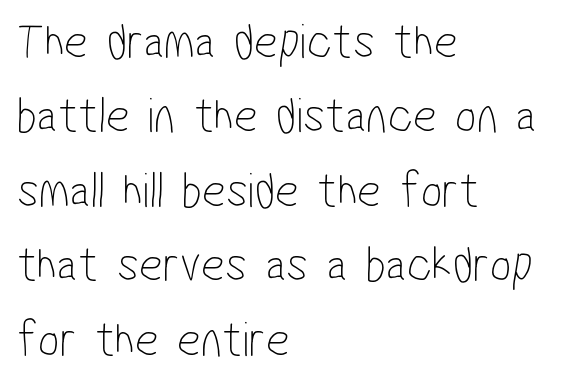
{"serif": "no", "bold": "no", "weight": "thin", "width": "condensed", "stroke_contrast": "low", "x_height": "medium", "monospaced": "no", "underline": "no", "align": "left", "line_spacing": "normal", "line_spacing_ratio": 1.46, "letter_spacing": "normal", "letter_spacing_em": 0.0, "glyph_px": 51}
